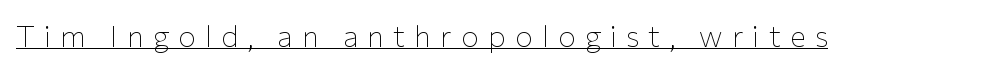
The image shows 30 px thin sans-serif type, upright; set unusually wide letter spacing (+0.3 em), underlined; low stroke contrast and a medium x-height.
